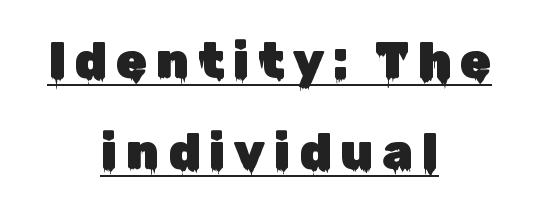
This sample has the flowing, uneven cadence of proportional lettering. The letters carry no serifs — their stems end cleanly without finishing strokes. No italicization has been applied; the sample stays upright. Layout note: lines centered. Caption: lettering with a line underneath.
